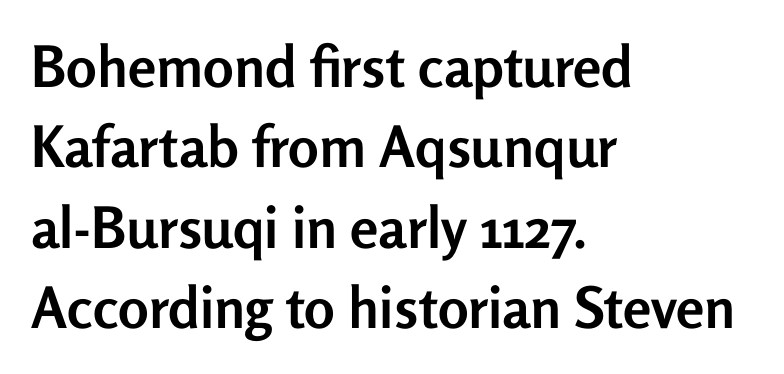
The image shows 57 px semibold sans-serif type, upright; set left-aligned, normal line spacing (1.41x), normal letter spacing, not underlined; low stroke contrast and a medium x-height.
